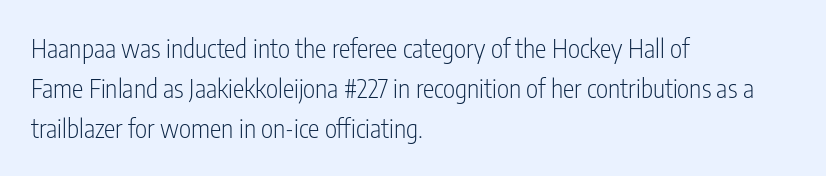
{"italic": "no", "bold": "no", "underline": "no", "align": "left", "line_spacing": "normal", "line_spacing_ratio": 1.54, "letter_spacing": "normal", "letter_spacing_em": 0.0, "glyph_px": 26}
